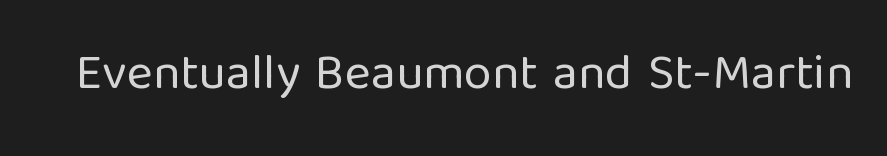
The image shows 50 px regular-weight sans-serif type, upright; set normal letter spacing, not underlined; low stroke contrast and a medium x-height.
